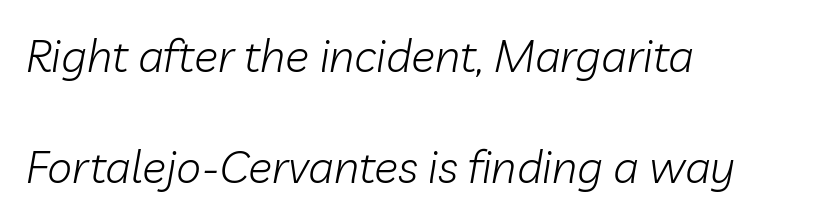
The image shows 45 px light type, italic (leaning right); set left-aligned, loose line spacing (2.46x), normal letter spacing, not underlined; low stroke contrast and a medium x-height.
